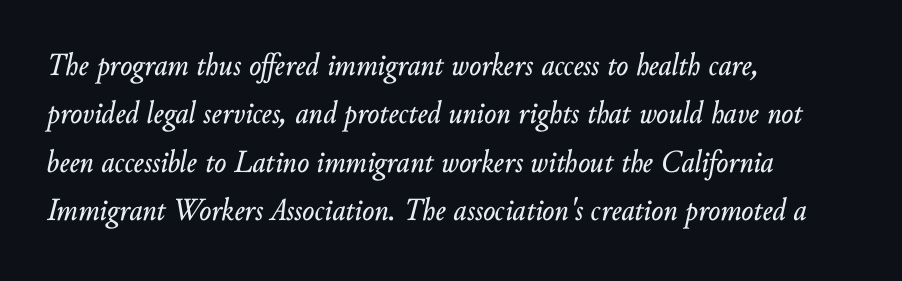
The glyphs look as if they've been sheared to an angle. Short note: letters normally spaced. Glance below the letters and you will spot only blank space. Line spacing here is normal.
